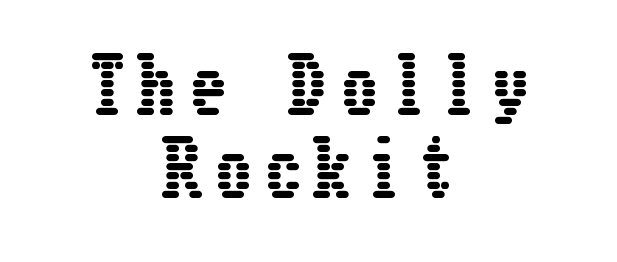
{"italic": "no", "width": "condensed", "stroke_contrast": "low", "x_height": "medium", "underline": "no", "align": "center", "line_spacing": "tight", "line_spacing_ratio": 1.14, "glyph_px": 73}
